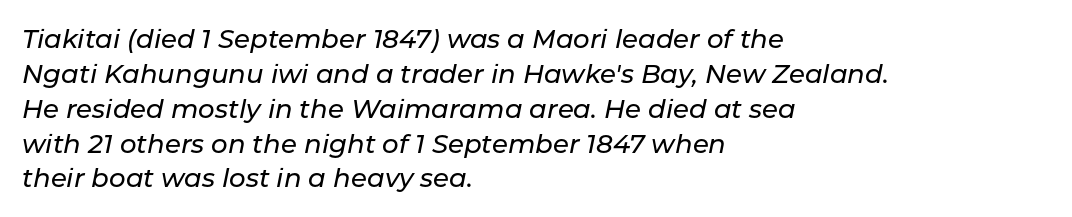
{"italic": "yes", "lean": "right", "slant_degrees": 11, "underline": "no", "align": "left", "line_spacing": "normal", "line_spacing_ratio": 1.34, "letter_spacing": "normal", "letter_spacing_em": 0.0, "glyph_px": 26}
